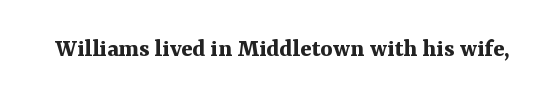
The image shows 26 px bold type, upright; set normal letter spacing, not underlined.
